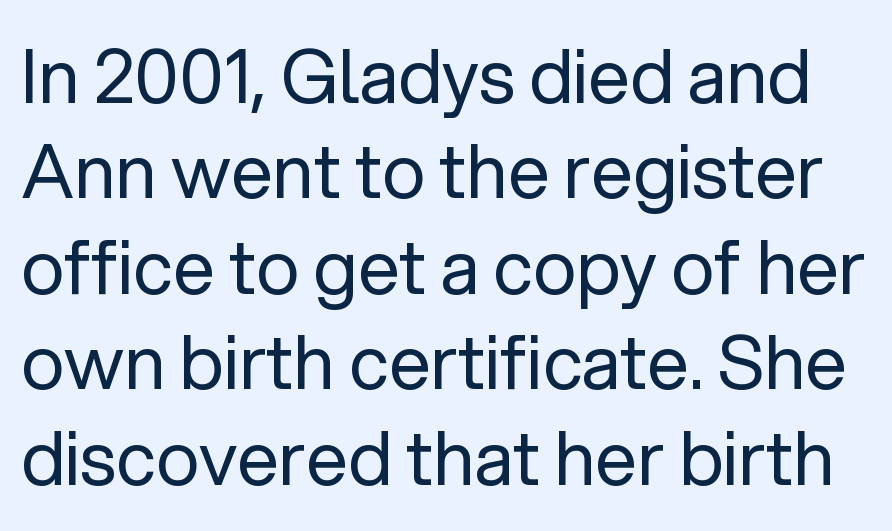
{"serif": "no", "italic": "no", "bold": "no", "weight": "regular", "width": "normal", "stroke_contrast": "low", "x_height": "medium", "monospaced": "no", "underline": "no", "line_spacing": "normal", "line_spacing_ratio": 1.29, "letter_spacing": "normal", "letter_spacing_em": 0.0, "glyph_px": 74}
